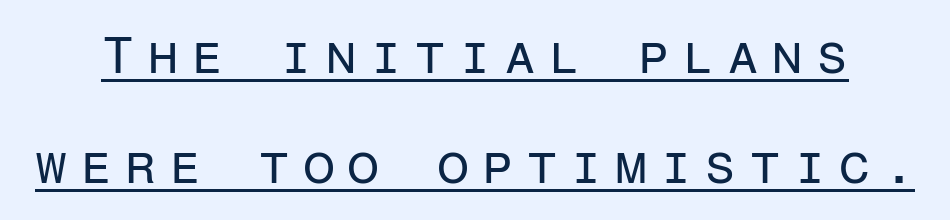
{"serif": "no", "italic": "no", "bold": "no", "weight": "regular", "width": "normal", "stroke_contrast": "low", "x_height": "medium", "monospaced": "yes", "underline": "yes", "line_spacing": "loose", "line_spacing_ratio": 2.12, "letter_spacing": "wide", "letter_spacing_em": 0.24, "glyph_px": 52}
